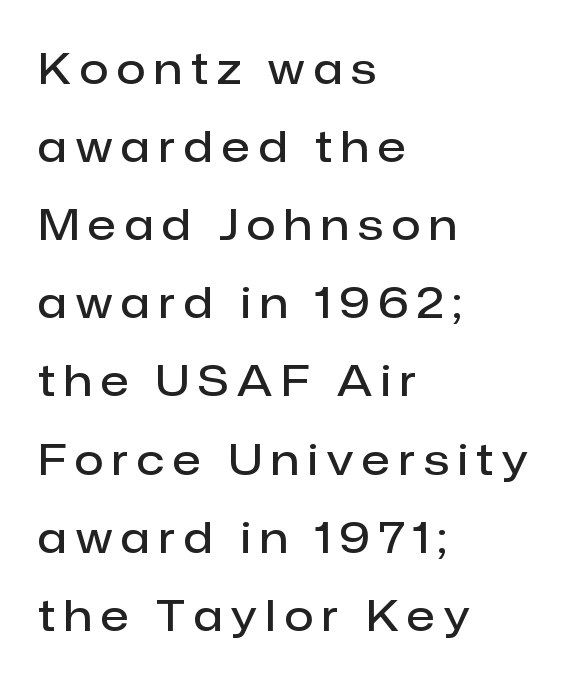
{"serif": "no", "italic": "no", "bold": "semi", "weight": "semibold", "width": "normal", "stroke_contrast": "low", "x_height": "medium", "monospaced": "no", "underline": "no", "align": "left", "line_spacing_ratio": 1.86, "letter_spacing": "wide", "letter_spacing_em": 0.22, "glyph_px": 42}
